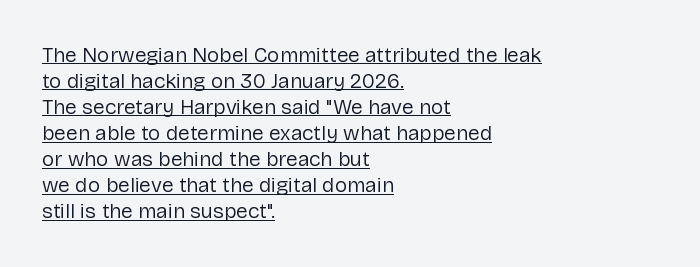
Q: Is the text bold? A: No.
Q: Is the text italic (slanted)? A: No, it is upright.
Q: Is the text underlined? A: Yes.
Q: How is the paragraph aligned? A: Left-aligned.
Q: Is the spacing between letters normal or unusually wide? A: Normal.
